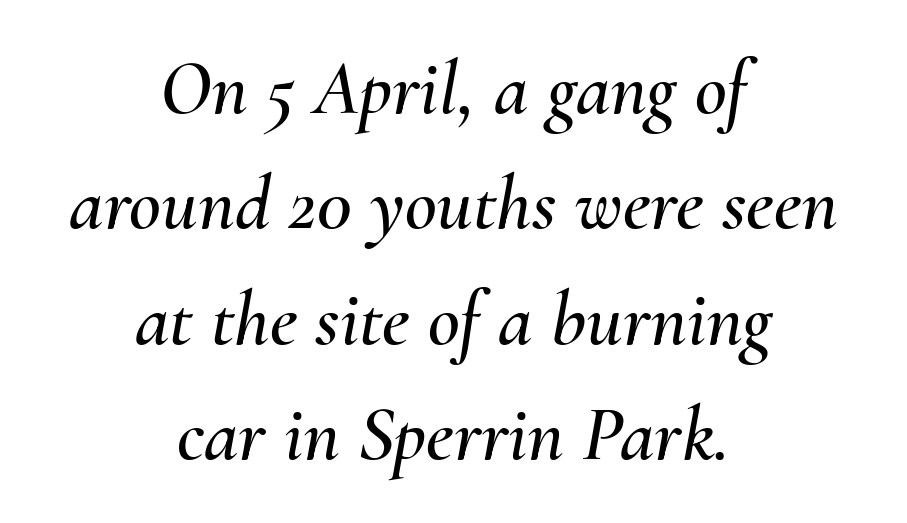
The image shows 78 px text type, italic (leaning right); set centered, normal line spacing (1.48x), normal letter spacing, not underlined; medium stroke contrast and a small x-height.
